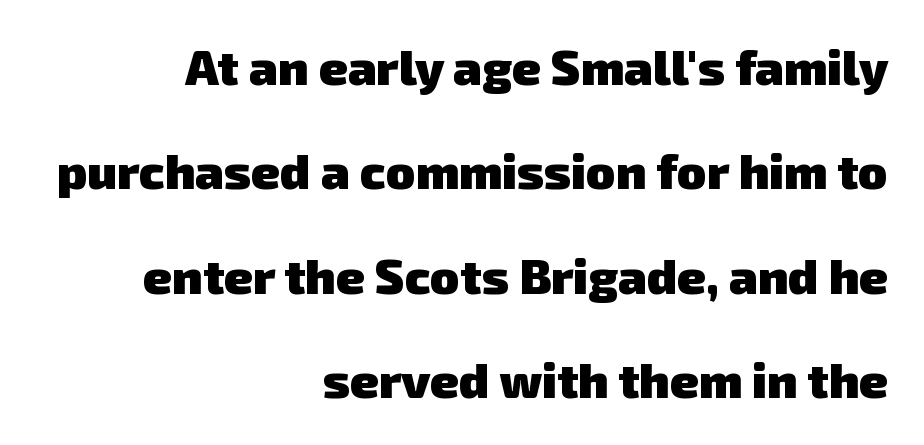
Caption: bold face, heavy strokes. In CSS terms this would be text-align: right. Descenders are the only things crossing below the line. The letters advance in unequal steps, a hallmark of proportional type. I'd call this a sans setting — the letters go barefoot. The block of text is sparse from top to bottom, with ample space between rows.
